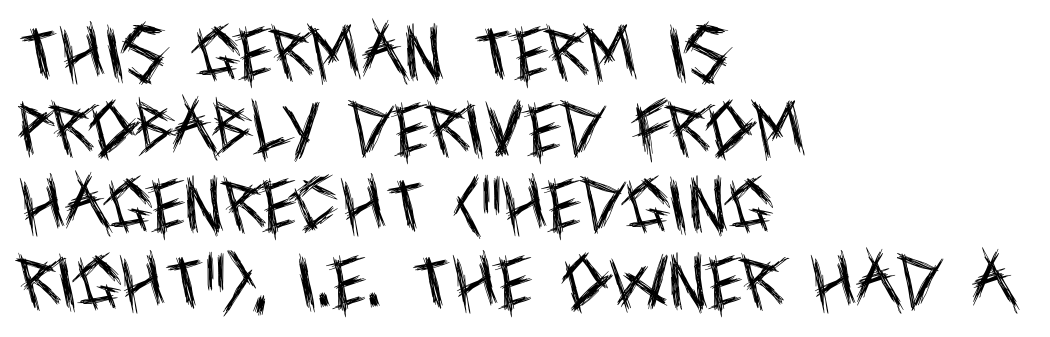
Posture: vertical. Horizontal bands of white between lines are of average thickness. Caption: multi-line text, flush left, ragged right. Type without underlining. A typesetter would call this proportional, since set widths differ per character. Stems here are at most as thick as an everyday book face.
